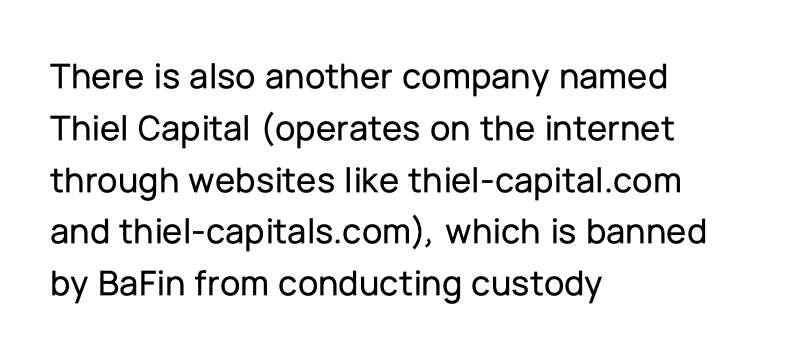
The image shows 37 px sans-serif type, upright; set left-aligned, normal line spacing (1.4x), normal letter spacing, not underlined; low stroke contrast and a medium x-height.
